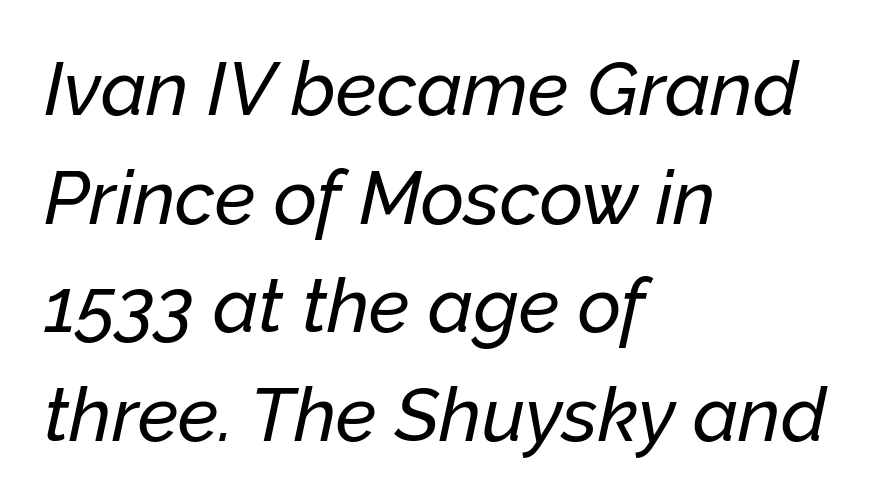
Q: Is the text italic (slanted)? A: Yes, it leans right by about 12 degrees.
Q: Is the text underlined? A: No.
Q: How is the paragraph aligned? A: Left-aligned.
Q: Is the spacing between letters normal or unusually wide? A: Normal.
Q: Is the spacing between lines tight, normal or loose? A: Normal.
Q: Width (condensed, normal, or wide)? A: Normal.
Q: Stroke contrast? A: Low.
Q: x-height? A: Medium.
Q: Monospaced? A: No.
